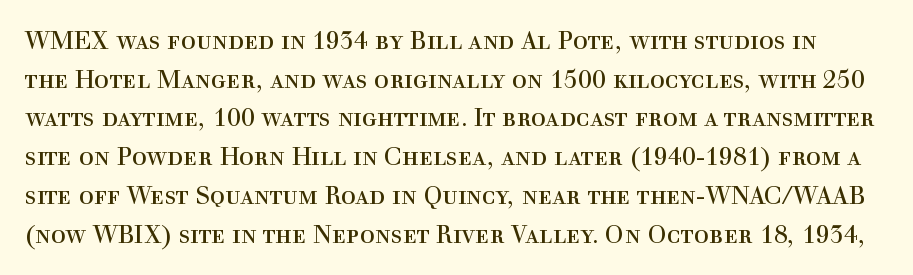
Inter-character spacing is left at the font's built-in metrics. The typeface has the unassuming heft of standard copy or less. Rows of type keep a routine distance in the vertical direction. The font's upright variant was chosen for this text. Just letters on the line, the space beneath them empty.
